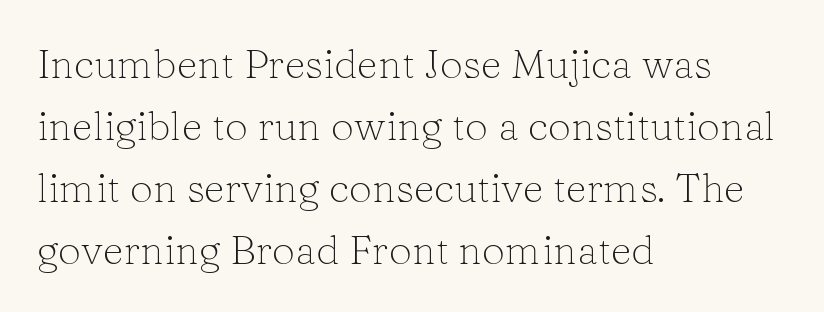
Q: Is the text bold? A: No.
Q: Is the text italic (slanted)? A: No, it is upright.
Q: Is the typeface a serif or a sans-serif typeface? A: Serif.
Q: Is the text underlined? A: No.
Q: How is the paragraph aligned? A: Left-aligned.
Q: Is the spacing between letters normal or unusually wide? A: Normal.
Q: Is the spacing between lines tight, normal or loose? A: Normal.
Q: Width (condensed, normal, or wide)? A: Normal.
Q: Stroke contrast? A: Low.
Q: x-height? A: Medium.
Q: Monospaced? A: No.
